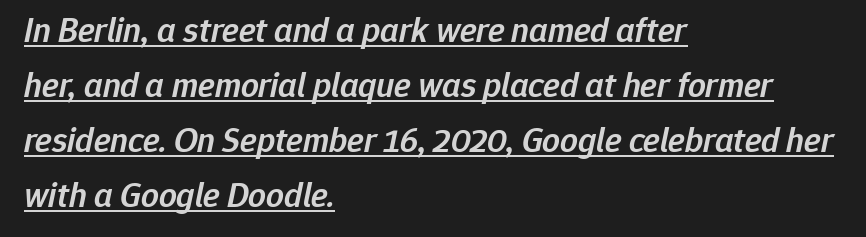
Q: Is the text bold? A: Semi-bold.
Q: Is the text italic (slanted)? A: Yes, it leans right by about 12 degrees.
Q: Is the text underlined? A: Yes.
Q: How is the paragraph aligned? A: Left-aligned.
Q: Is the spacing between letters normal or unusually wide? A: Normal.
Q: Is the spacing between lines tight, normal or loose? A: Normal.
Q: Width (condensed, normal, or wide)? A: Normal.
Q: Stroke contrast? A: Low.
Q: x-height? A: Medium.
Q: Monospaced? A: No.
